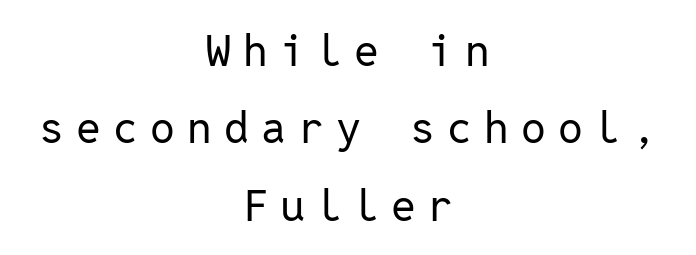
The image shows 44 px regular-weight sans-serif type, upright, monospaced; set centered, line spacing 1.76x, unusually wide letter spacing (+0.28 em), not underlined; low stroke contrast and a medium x-height.
